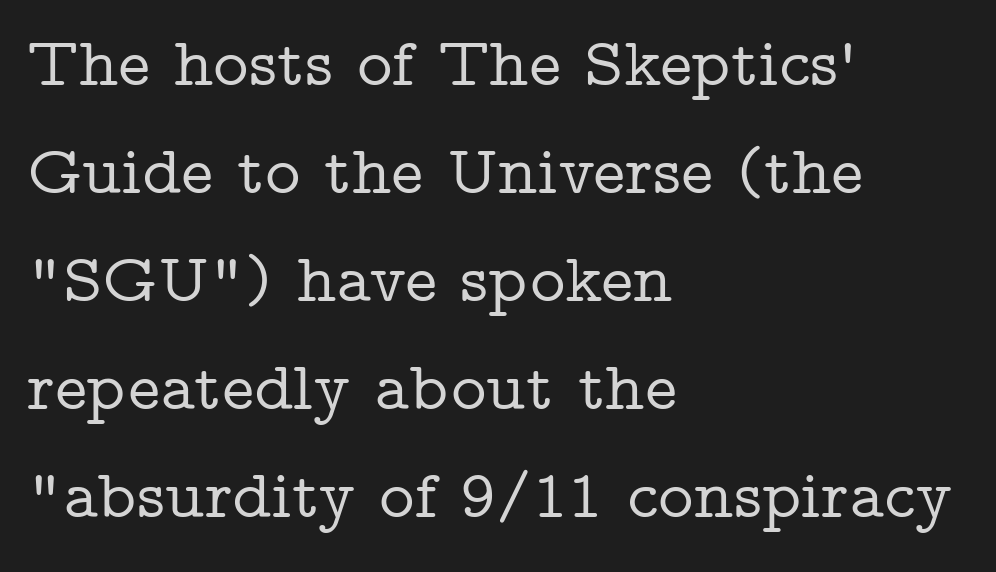
{"serif": "yes", "italic": "no", "width": "wide", "stroke_contrast": "low", "x_height": "medium", "monospaced": "no", "underline": "no", "align": "left", "line_spacing": "normal", "line_spacing_ratio": 1.59, "letter_spacing": "normal", "letter_spacing_em": 0.0, "glyph_px": 68}
